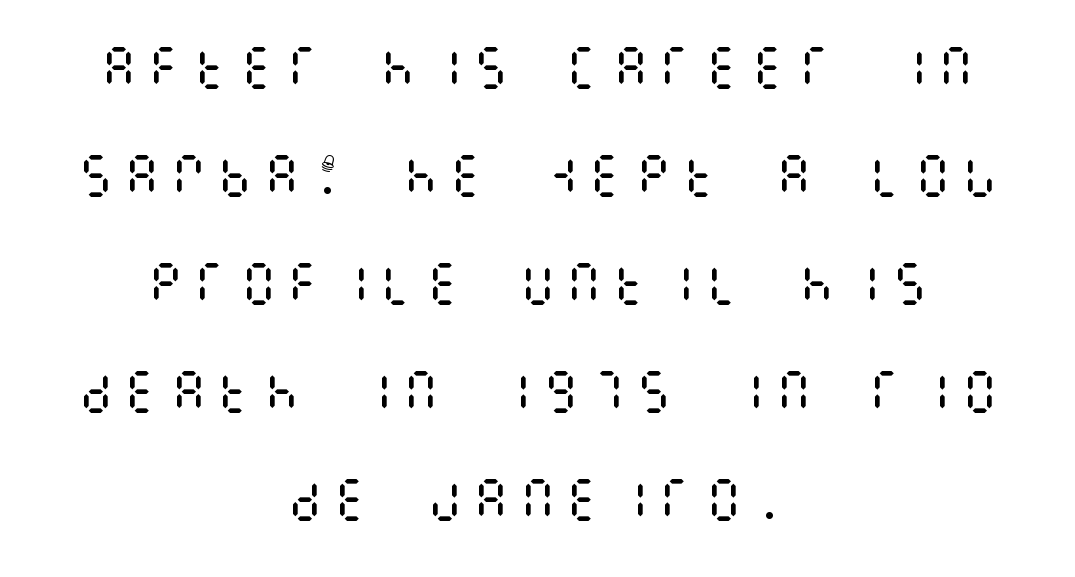
Q: Is the text bold? A: No.
Q: Is the text italic (slanted)? A: No, it is upright.
Q: Is the text underlined? A: No.
Q: How is the paragraph aligned? A: Centered.
Q: Is the spacing between lines tight, normal or loose? A: Loose.
Q: Width (condensed, normal, or wide)? A: Condensed.
Q: Stroke contrast? A: Medium.
Q: x-height? A: Large.
